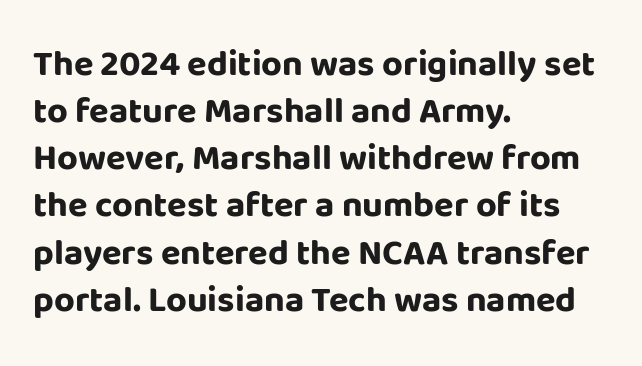
{"serif": "no", "italic": "no", "bold": "yes", "weight": "bold", "width": "normal", "stroke_contrast": "low", "x_height": "large", "monospaced": "no", "underline": "no", "align": "left", "line_spacing": "normal", "line_spacing_ratio": 1.31, "letter_spacing": "normal", "letter_spacing_em": 0.0, "glyph_px": 36}
